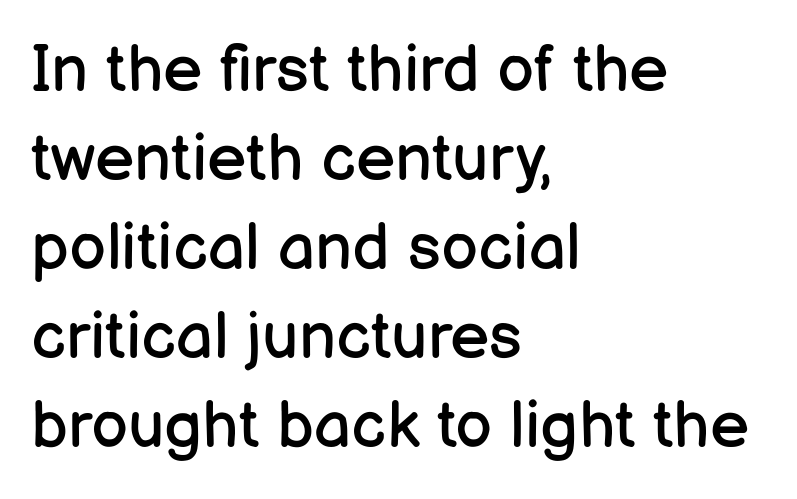
Q: Is the text bold? A: No.
Q: Is the text italic (slanted)? A: No, it is upright.
Q: Is the typeface a serif or a sans-serif typeface? A: Sans-serif.
Q: Is the text underlined? A: No.
Q: How is the paragraph aligned? A: Left-aligned.
Q: Is the spacing between letters normal or unusually wide? A: Normal.
Q: Is the spacing between lines tight, normal or loose? A: Normal.
Q: Width (condensed, normal, or wide)? A: Normal.
Q: Stroke contrast? A: Low.
Q: x-height? A: Medium.
Q: Monospaced? A: No.
